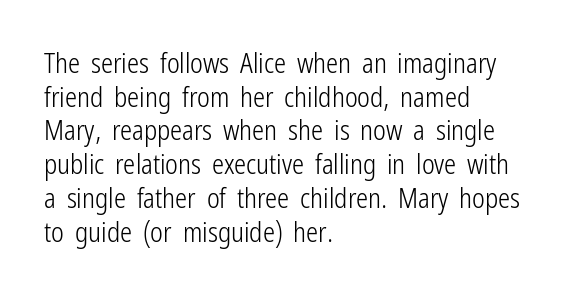
Q: Is the text bold? A: No.
Q: Is the text italic (slanted)? A: No, it is upright.
Q: Is the text underlined? A: No.
Q: How is the paragraph aligned? A: Left-aligned.
Q: Is the spacing between letters normal or unusually wide? A: Normal.
Q: Is the spacing between lines tight, normal or loose? A: Normal.
